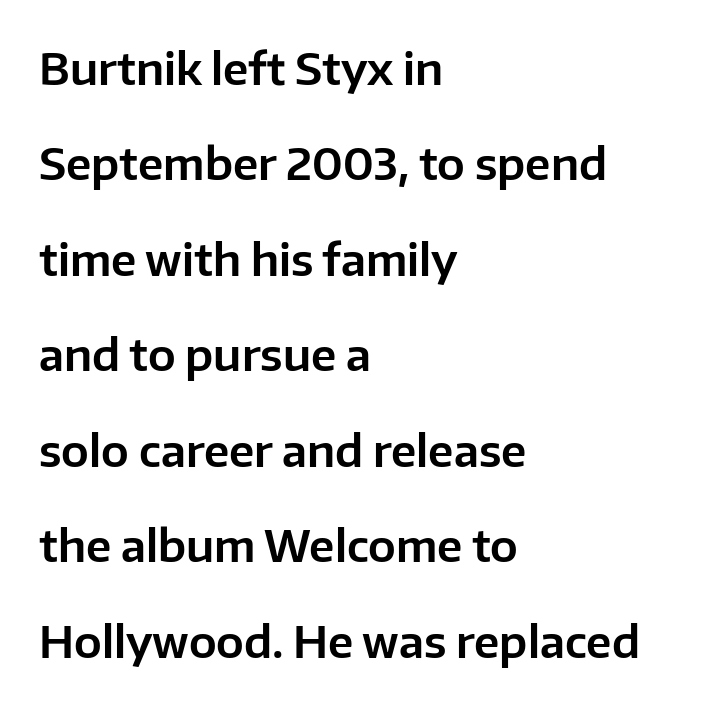
The image shows 44 px sans-serif type, upright; set left-aligned, loose line spacing (2.17x), normal letter spacing, not underlined; low stroke contrast and a medium x-height.
